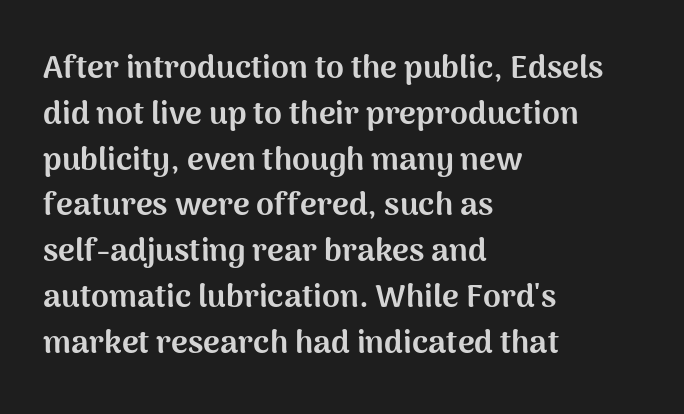
Q: Is the text bold? A: Yes.
Q: Is the text italic (slanted)? A: No, it is upright.
Q: Is the typeface a serif or a sans-serif typeface? A: Sans-serif.
Q: Is the text underlined? A: No.
Q: How is the paragraph aligned? A: Left-aligned.
Q: Is the spacing between letters normal or unusually wide? A: Normal.
Q: Is the spacing between lines tight, normal or loose? A: Normal.
Q: Width (condensed, normal, or wide)? A: Normal.
Q: Stroke contrast? A: Medium.
Q: x-height? A: Medium.
Q: Monospaced? A: No.
